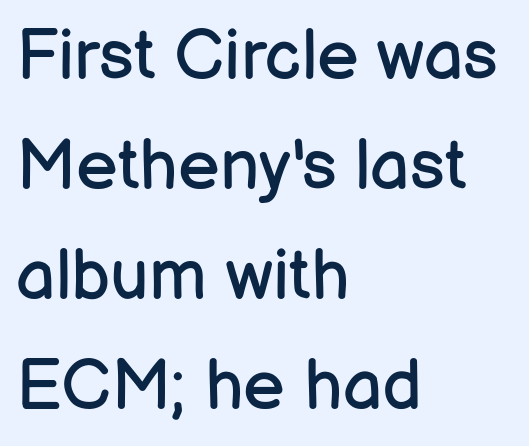
{"serif": "no", "italic": "no", "bold": "no", "weight": "regular", "width": "normal", "stroke_contrast": "low", "x_height": "medium", "monospaced": "no", "underline": "no", "align": "left", "line_spacing": "normal", "line_spacing_ratio": 1.57, "letter_spacing": "normal", "letter_spacing_em": 0.0, "glyph_px": 70}
